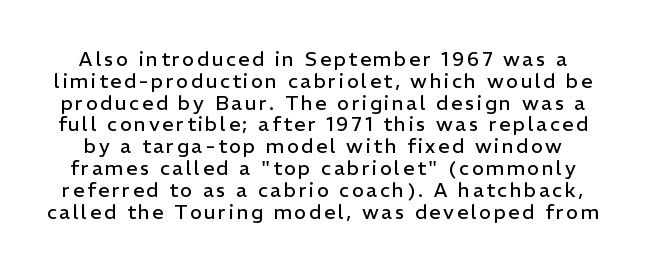
{"italic": "no", "bold": "no", "underline": "no", "line_spacing": "tight", "line_spacing_ratio": 1.09, "glyph_px": 20}
